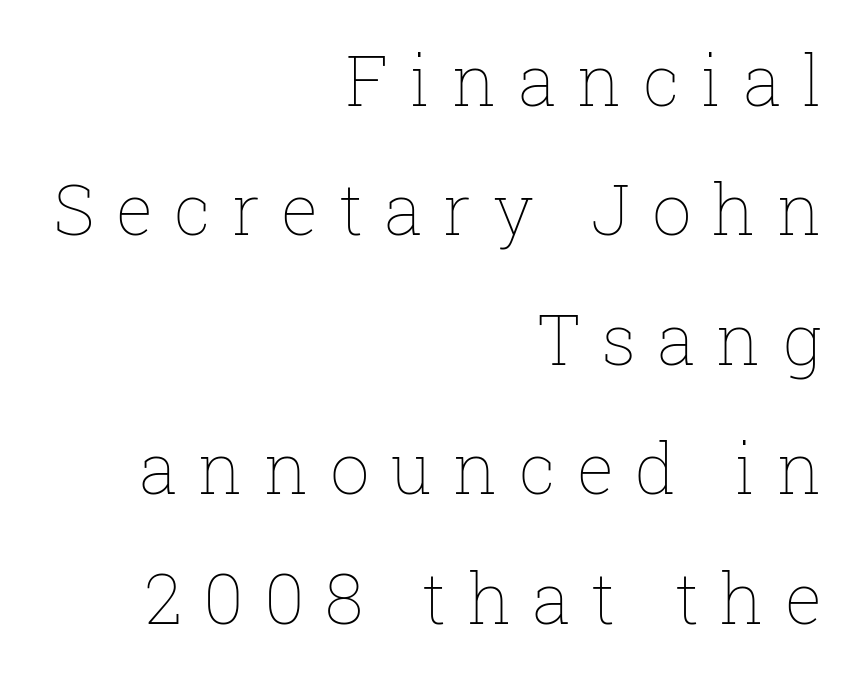
{"italic": "no", "bold": "no", "weight": "thin", "width": "normal", "stroke_contrast": "low", "x_height": "medium", "monospaced": "no", "underline": "no", "align": "right", "line_spacing_ratio": 1.85, "letter_spacing": "wide", "letter_spacing_em": 0.3, "glyph_px": 70}
